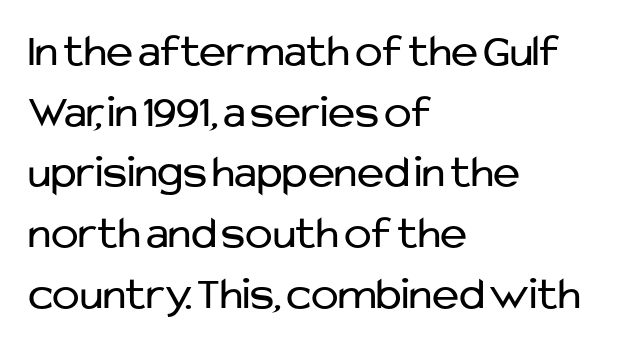
The image shows 46 px regular-weight sans-serif type, upright; set left-aligned, normal line spacing (1.32x), normal letter spacing, not underlined; low stroke contrast and a medium x-height.
